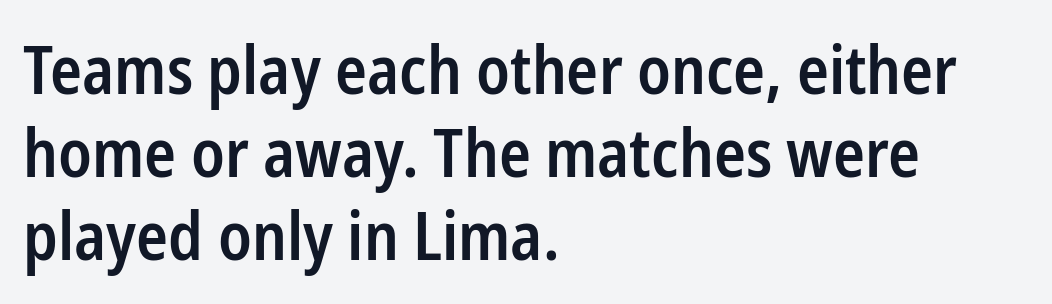
Regarding leading, the lines here are spaced in the standard way. The rendering anchors every line to the left-hand side. The area under the type is left untouched. The rendering keeps characters at their native spacing. You could not count columns in this text — the font is proportionally spaced.
